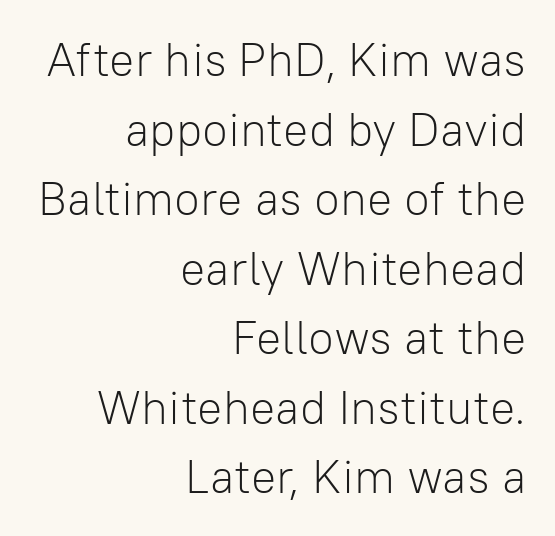
Quick note: interline space is typical. I'd call this a sans setting — the letters go barefoot. The face used here is proportionally spaced, like ordinary book or web type. This is the regular roman posture of the typeface. The typeface has the unassuming heft of standard copy or less. The foot of each line stays bare and open.
